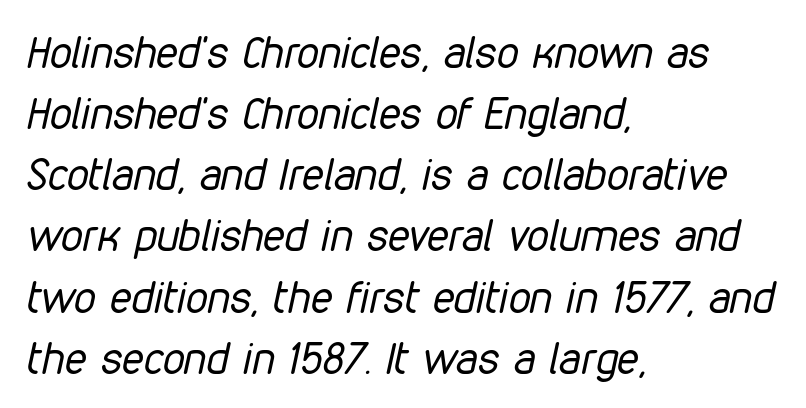
The strokes are not fattened; the text isn't bold. Which margin do the lines hug? The left one — the right edge is uneven. Has an underline been added? It has not. The passage shown stacks its lines at a standard gap. Italic: yes, the glyphs are oblique.
